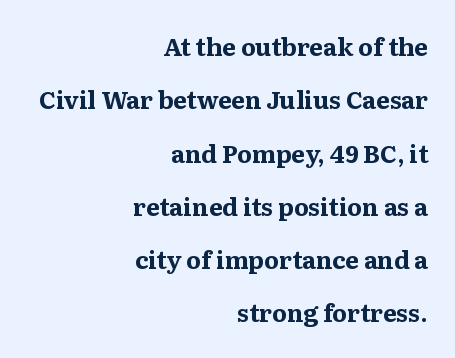
{"italic": "no", "bold": "yes", "underline": "no", "align": "right", "line_spacing": "loose", "line_spacing_ratio": 2.22, "letter_spacing": "normal", "letter_spacing_em": 0.0, "glyph_px": 24}
